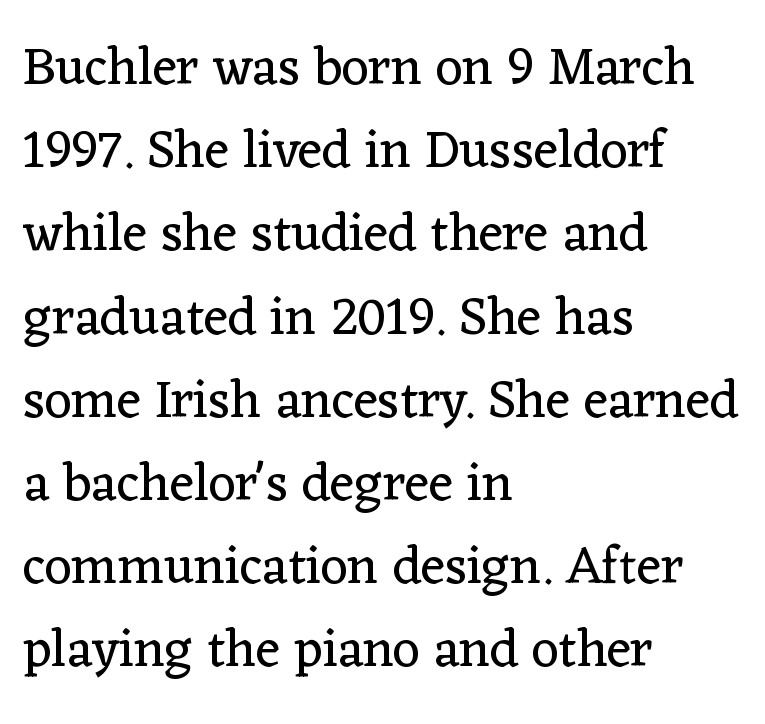
The image shows 53 px regular-weight serif type, upright; set left-aligned, normal line spacing (1.57x), normal letter spacing, not underlined; low stroke contrast and a medium x-height.
